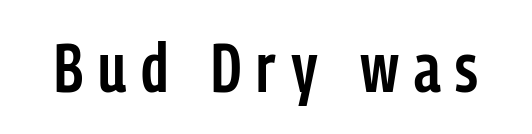
Q: Is the text bold? A: Semi-bold.
Q: Is the text italic (slanted)? A: No, it is upright.
Q: Is the typeface a serif or a sans-serif typeface? A: Sans-serif.
Q: Is the text underlined? A: No.
Q: Is the spacing between letters normal or unusually wide? A: Unusually wide.
Q: Width (condensed, normal, or wide)? A: Condensed.
Q: Stroke contrast? A: Low.
Q: x-height? A: Medium.
Q: Monospaced? A: No.
